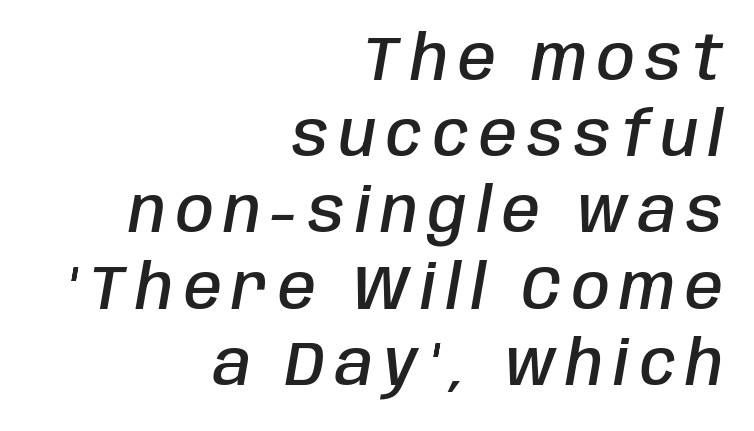
You could not count columns in this text — the font is proportionally spaced. Each row of text sits above clean, open space. The glyphs look as if they've been sheared to an angle. Its strokes are somewhat broadened, the hallmark of semibold type. The block of text has a typical density, with ordinary space between rows. In CSS terms this would be text-align: right.
